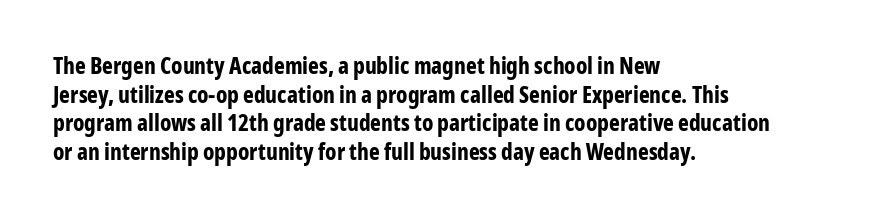
{"italic": "no", "bold": "yes", "underline": "no", "align": "left", "line_spacing": "normal", "line_spacing_ratio": 1.25, "letter_spacing": "normal", "letter_spacing_em": 0.0, "glyph_px": 23}
